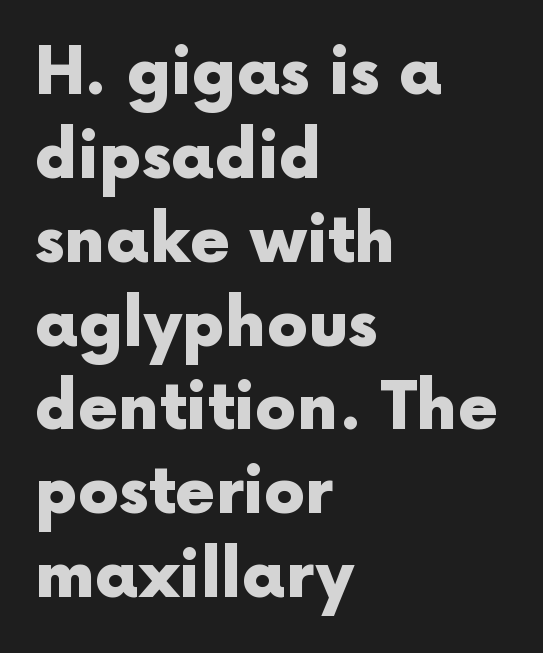
{"serif": "no", "italic": "no", "bold": "yes", "weight": "heavy", "width": "normal", "x_height": "medium", "monospaced": "no", "underline": "no", "align": "left", "line_spacing": "normal", "line_spacing_ratio": 1.29, "letter_spacing": "normal", "letter_spacing_em": 0.0, "glyph_px": 65}
